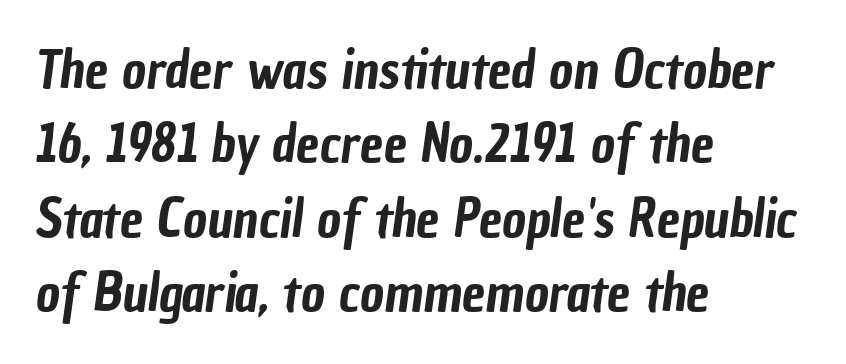
{"serif": "no", "width": "condensed", "stroke_contrast": "low", "x_height": "medium", "monospaced": "no", "underline": "no", "align": "left", "line_spacing": "normal", "line_spacing_ratio": 1.43, "letter_spacing": "normal", "letter_spacing_em": 0.0, "glyph_px": 52}
